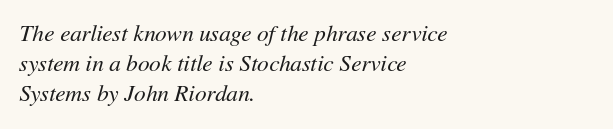
Weight: in the light-to-regular range. The passage shown leans; its letterforms are oblique. The text block is weighted toward the left margin, trailing off unevenly rightward. Quick note: interline space is typical. Glyph-to-glyph distance matches everyday printed text. Plain, unruled lines of type.
